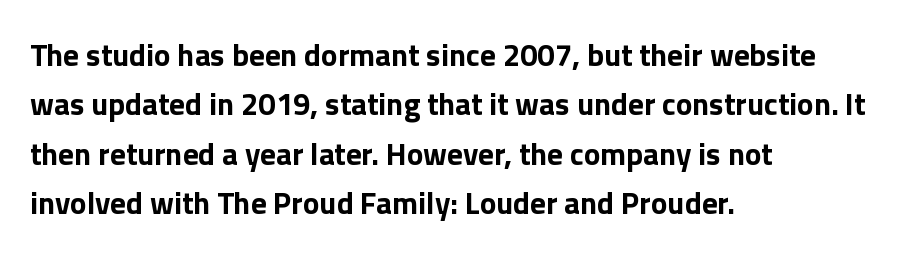
{"serif": "no", "italic": "no", "bold": "yes", "weight": "bold", "width": "normal", "x_height": "medium", "monospaced": "no", "underline": "no", "align": "left", "line_spacing": "normal", "line_spacing_ratio": 1.59, "letter_spacing": "normal", "letter_spacing_em": 0.0, "glyph_px": 31}
